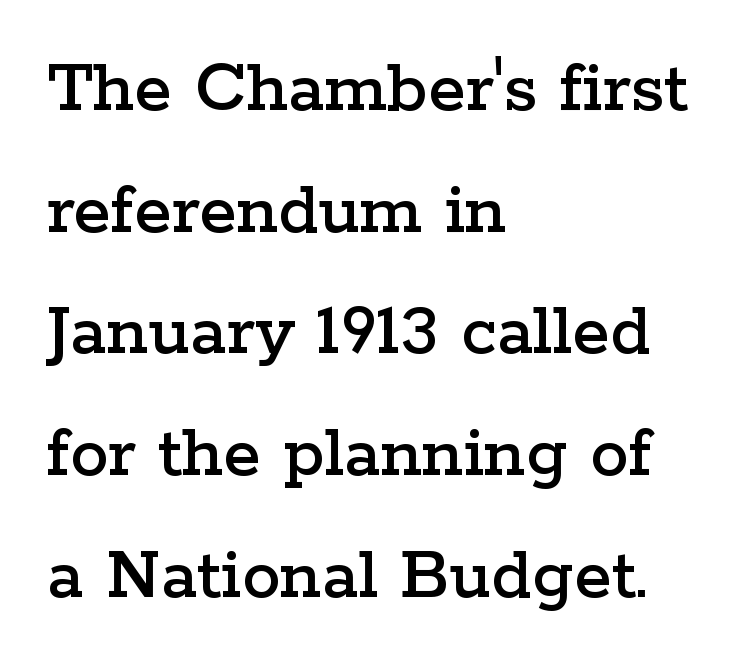
{"serif": "yes", "italic": "no", "width": "wide", "stroke_contrast": "low", "x_height": "medium", "monospaced": "no", "underline": "no", "align": "left", "line_spacing": "normal", "line_spacing_ratio": 1.58, "letter_spacing": "normal", "letter_spacing_em": 0.0, "glyph_px": 77}
